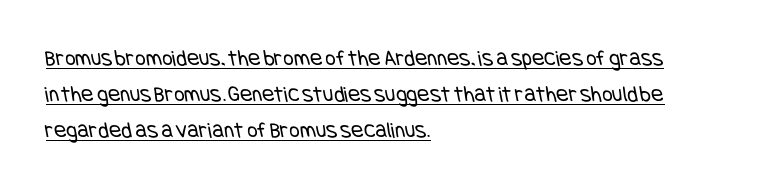
Every word sits above its own underline. Observe the ordinary spacing: letters are neighbours, not strangers. The rag falls on the right side of this text block. Each new line begins a customary step beneath the previous one. The strokes carry an ordinary text weight at most.
